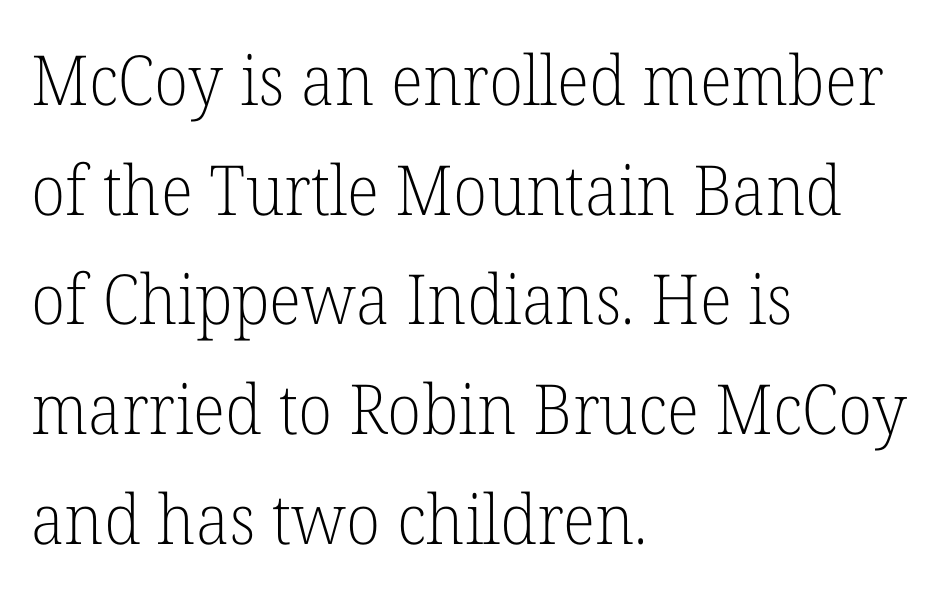
Each stroke keeps to a modest, everyday thickness or less. This is roman type, the default non-slanted kind. Letterform terminals end in serifs throughout the passage. Any mark beneath the type? The region is blank. The letterforms sit shoulder to shoulder at normal distance.
